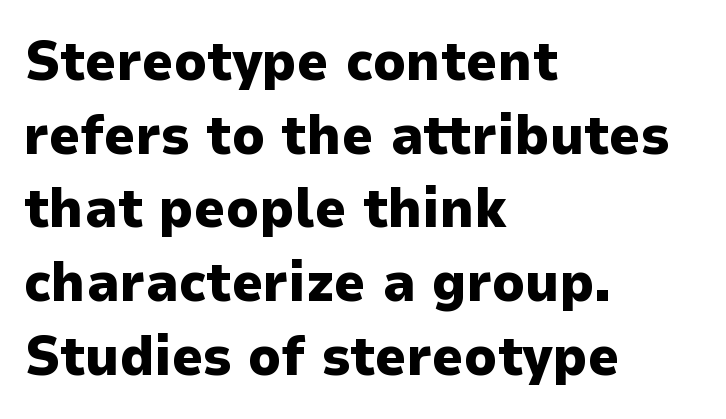
The image shows 55 px heavy sans-serif type, upright; set left-aligned, normal line spacing (1.34x), normal letter spacing, not underlined; low stroke contrast and a medium x-height.
